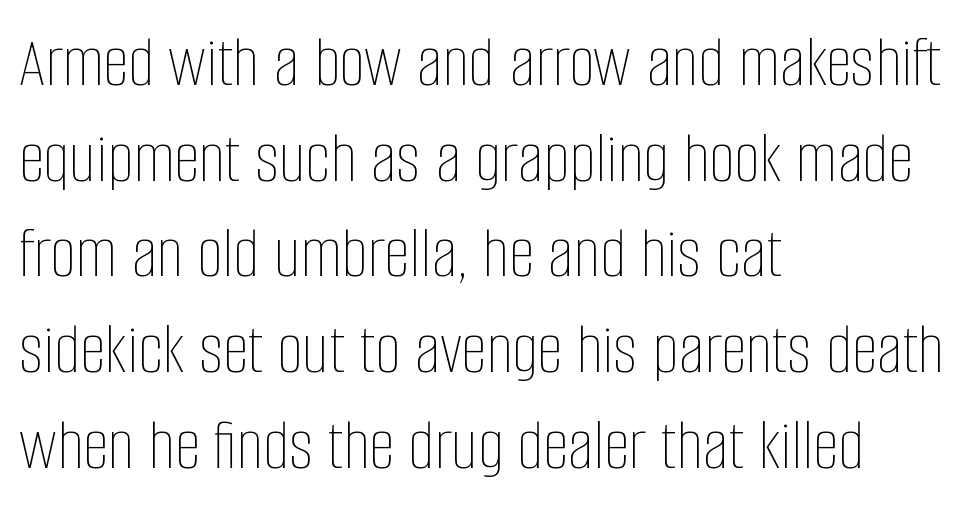
{"italic": "no", "bold": "no", "weight": "thin", "width": "condensed", "stroke_contrast": "low", "x_height": "large", "monospaced": "no", "underline": "no", "align": "left", "line_spacing": "normal", "line_spacing_ratio": 1.31, "letter_spacing": "normal", "letter_spacing_em": 0.0, "glyph_px": 73}
